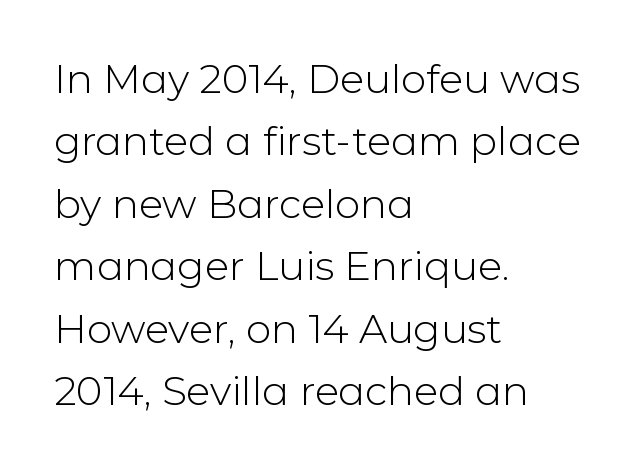
The image shows 40 px light sans-serif type, upright; set left-aligned, normal line spacing (1.56x), normal letter spacing, not underlined; low stroke contrast and a medium x-height.
